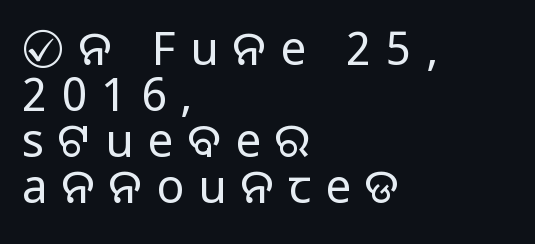
The zone under the glyphs is completely vacant. Is the block centered? No — it sits flush against the left margin. Character widths vary here, with narrow letters taking less room than wide ones. Font category for this specimen: sans-serif. Characters follow at a spacing far wider than the type designer built in.
